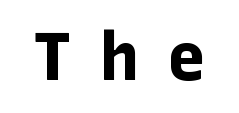
These lines were composed using upright roman letters. What stands out about the letter spacing? Its width — letters are far apart. The glyphs in this specimen are sans serif. Has an underline been added? It has not.
